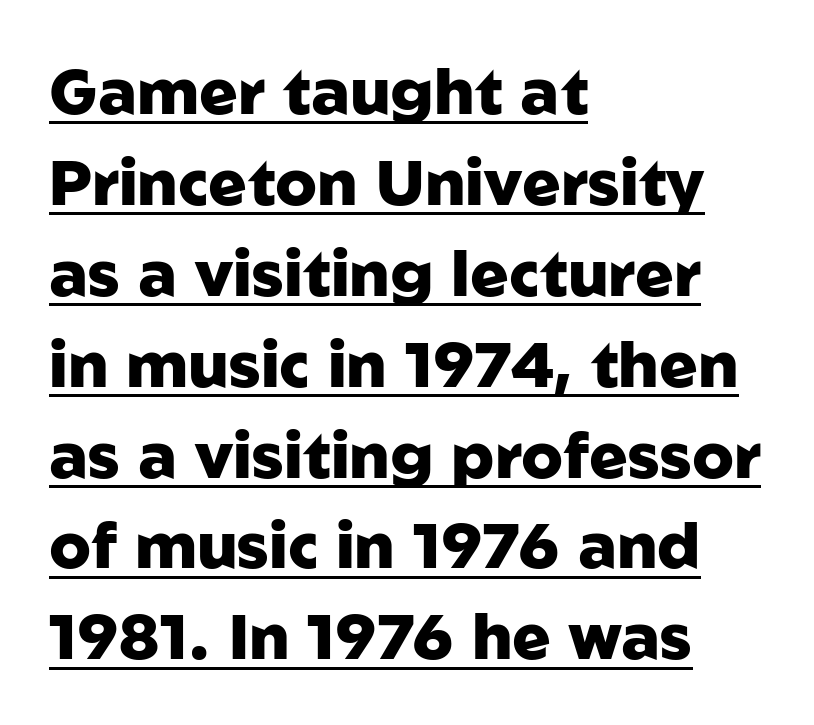
{"serif": "no", "italic": "no", "bold": "yes", "weight": "heavy", "width": "normal", "stroke_contrast": "low", "x_height": "medium", "monospaced": "no", "underline": "yes", "align": "left", "line_spacing": "normal", "line_spacing_ratio": 1.42, "letter_spacing": "normal", "letter_spacing_em": 0.0, "glyph_px": 64}
